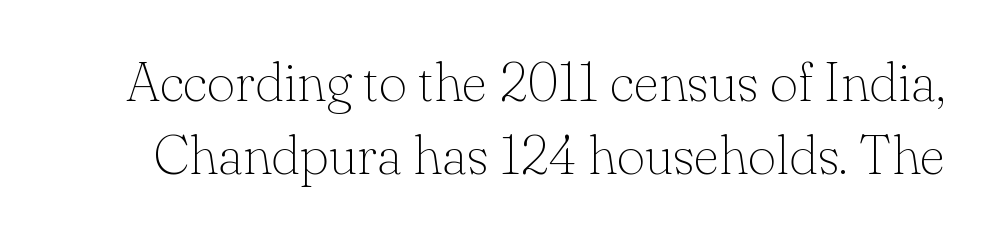
Posture: straight, roman, zero tilt. Think of a printed novel: that variable character pitch is what you see here. Does the leading feel generous? No, just average. To sum up the face: it has serifs. Nothing heavy about these letters — not bold at all.
